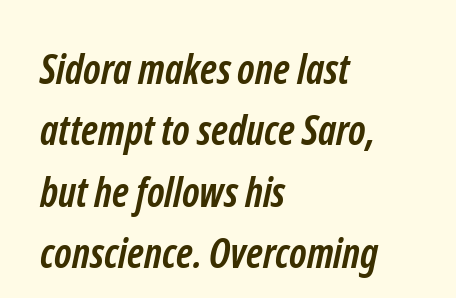
The image shows 41 px semibold, condensed sans-serif type; set left-aligned, normal line spacing (1.5x), normal letter spacing, not underlined; low stroke contrast and a medium x-height.
